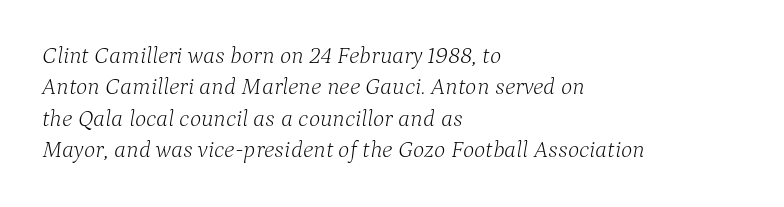
Evenly set lines give the paragraph a standard silhouette. You could call the tracking neutral — neither tight nor loose. A clean baseline with only descenders dipping below it. Weight class: somewhere from thin through regular.
